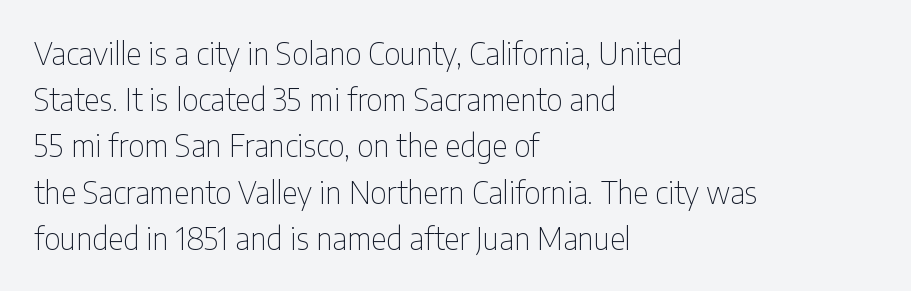
The image shows 30 px thin, condensed sans-serif type, upright; set left-aligned, normal line spacing (1.54x), normal letter spacing, not underlined; low stroke contrast and a medium x-height.
